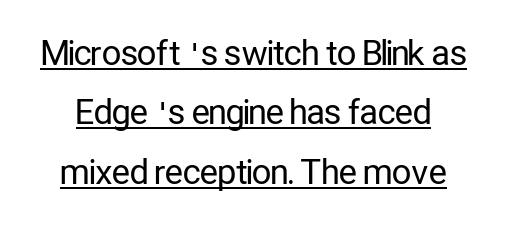
{"serif": "no", "italic": "no", "bold": "no", "weight": "regular", "width": "condensed", "stroke_contrast": "low", "x_height": "medium", "monospaced": "no", "underline": "yes", "line_spacing_ratio": 1.75, "letter_spacing": "normal", "letter_spacing_em": 0.0, "glyph_px": 34}
